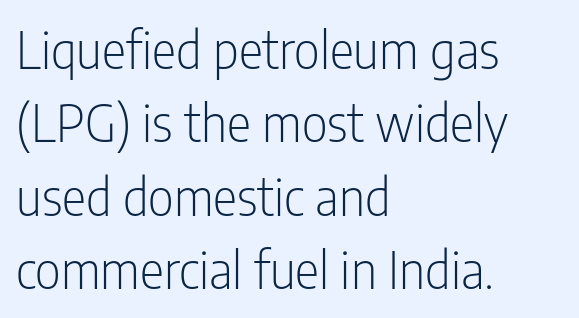
The image shows 51 px light, condensed sans-serif type, upright; set left-aligned, normal line spacing (1.44x), normal letter spacing, not underlined; low stroke contrast and a medium x-height.
